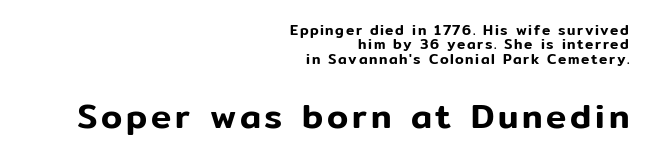
{"serif": "no", "italic": "no", "width": "normal", "stroke_contrast": "low", "x_height": "medium", "monospaced": "no", "underline": "no", "align": "right", "line_spacing": "tight", "line_spacing_ratio": 1.03, "larger_block": "second", "size_ratio": 2.43, "glyph_px": 34}
